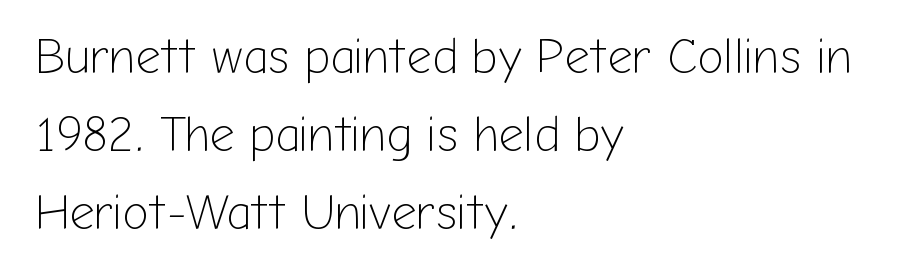
{"serif": "no", "italic": "no", "bold": "no", "weight": "light", "width": "normal", "stroke_contrast": "low", "x_height": "medium", "monospaced": "no", "underline": "no", "align": "left", "line_spacing": "normal", "line_spacing_ratio": 1.59, "letter_spacing": "normal", "letter_spacing_em": 0.0, "glyph_px": 49}
